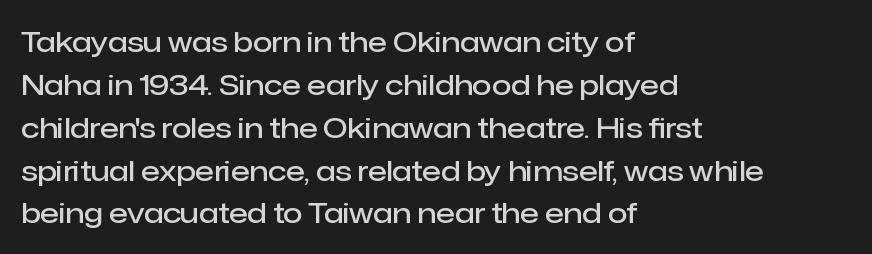
The image shows 28 px semibold sans-serif type, upright; set left-aligned, normal line spacing (1.53x), normal letter spacing, not underlined; low stroke contrast and a medium x-height.
